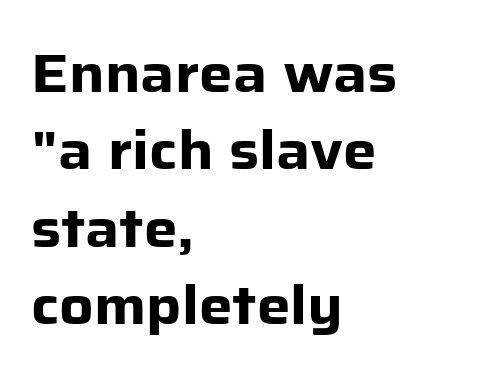
{"serif": "no", "italic": "no", "bold": "yes", "weight": "heavy", "width": "normal", "stroke_contrast": "low", "x_height": "medium", "monospaced": "no", "underline": "no", "align": "left", "line_spacing": "normal", "line_spacing_ratio": 1.46, "letter_spacing": "normal", "letter_spacing_em": 0.0, "glyph_px": 53}
